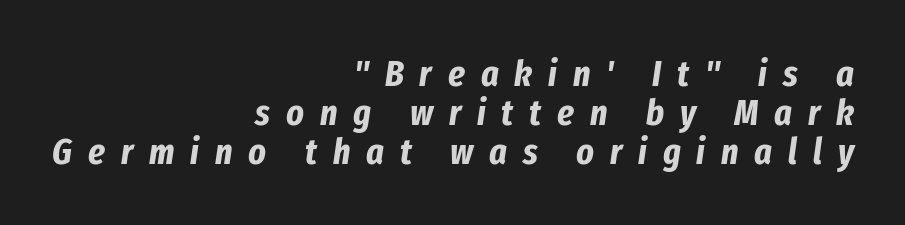
{"italic": "yes", "lean": "right", "slant_degrees": 8, "bold": "yes", "weight": "bold", "width": "condensed", "stroke_contrast": "low", "x_height": "medium", "monospaced": "no", "underline": "no", "align": "right", "line_spacing": "tight", "line_spacing_ratio": 1.05, "letter_spacing": "wide", "letter_spacing_em": 0.43, "glyph_px": 37}
